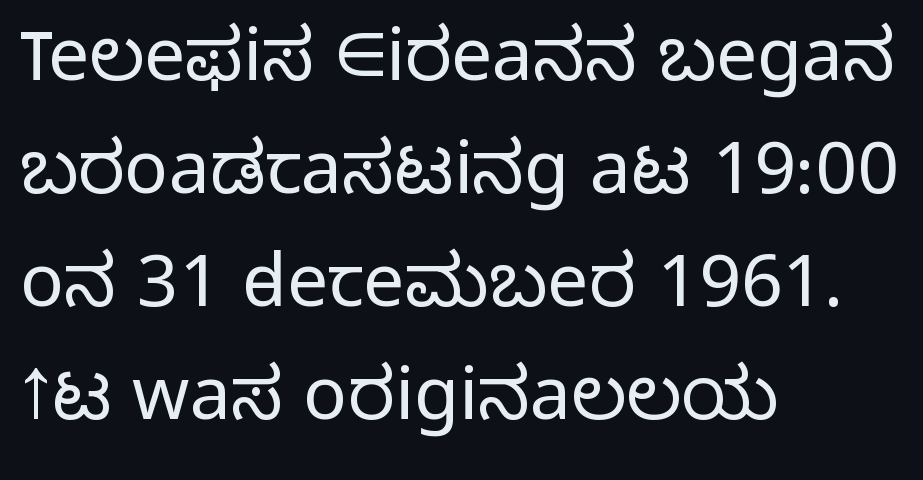
Every stem runs plumb, perpendicular to the baseline. Character widths vary here, with narrow letters taking less room than wide ones. All the whitespace from short lines collects on the right. The type family on display is of the sans-serif kind.
